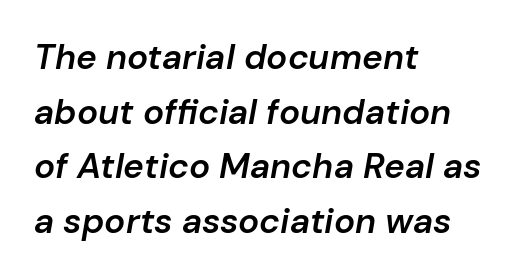
Words appear dense and cohesive because spacing is normal. Only glyphs here, with clear space below each row. Typographic density is moderately raised because the face is semibold. Would a proofreader flag this as italicized? Yes. Students, observe: this is what conventionally led text looks like. You could not count columns in this text — the font is proportionally spaced.
